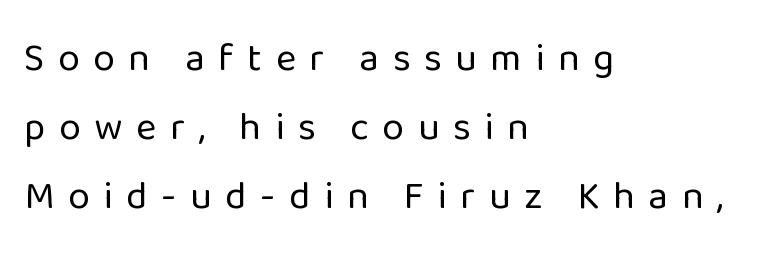
Q: Is the text bold? A: No.
Q: Is the text italic (slanted)? A: No, it is upright.
Q: Is the typeface a serif or a sans-serif typeface? A: Sans-serif.
Q: Is the text underlined? A: No.
Q: How is the paragraph aligned? A: Left-aligned.
Q: Is the spacing between letters normal or unusually wide? A: Unusually wide.
Q: Width (condensed, normal, or wide)? A: Normal.
Q: Stroke contrast? A: Low.
Q: x-height? A: Medium.
Q: Monospaced? A: No.
